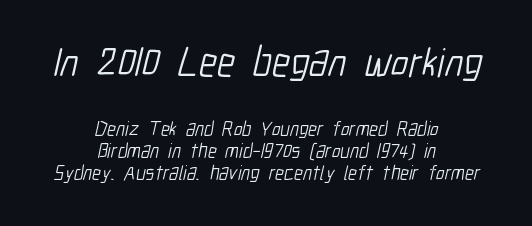
The image shows 41 px light, condensed sans-serif type; set centered, tight line spacing (1.09x), normal letter spacing, not underlined; the first (top) block is 2.05x larger; low stroke contrast and a medium x-height.
